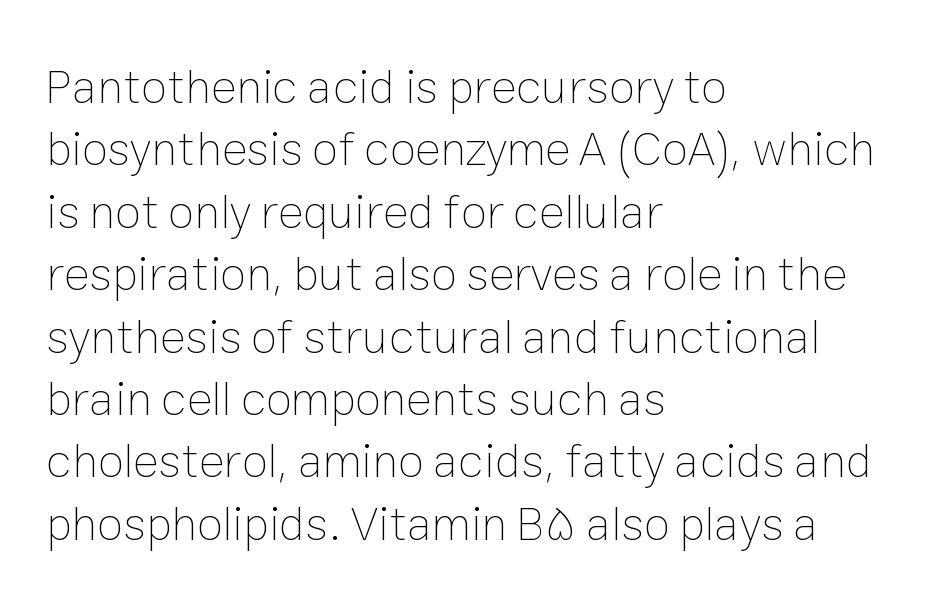
Q: Is the text bold? A: No.
Q: Is the text italic (slanted)? A: No, it is upright.
Q: Is the text underlined? A: No.
Q: How is the paragraph aligned? A: Left-aligned.
Q: Is the spacing between letters normal or unusually wide? A: Normal.
Q: Is the spacing between lines tight, normal or loose? A: Normal.
Q: Width (condensed, normal, or wide)? A: Normal.
Q: Stroke contrast? A: Low.
Q: x-height? A: Medium.
Q: Monospaced? A: No.
